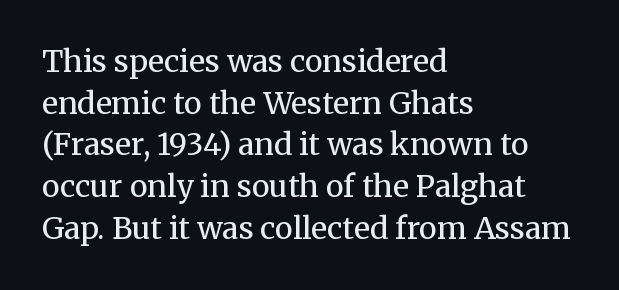
Regular leading. The rendering uses natural spacing where letterforms have individual widths. The font family rendered here belongs to the serif group. Letters rest on an invisible, unmarked baseline. Heft: none added — not bold. Italic? Not at all — the glyphs are vertical.
